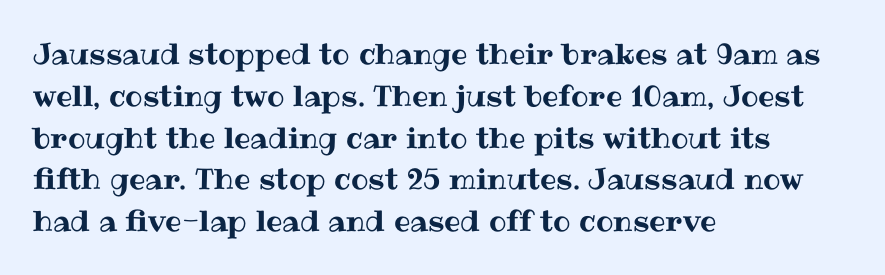
The image shows 29 px text type, upright; set left-aligned, normal line spacing (1.44x), normal letter spacing, not underlined; medium stroke contrast and a medium x-height.
